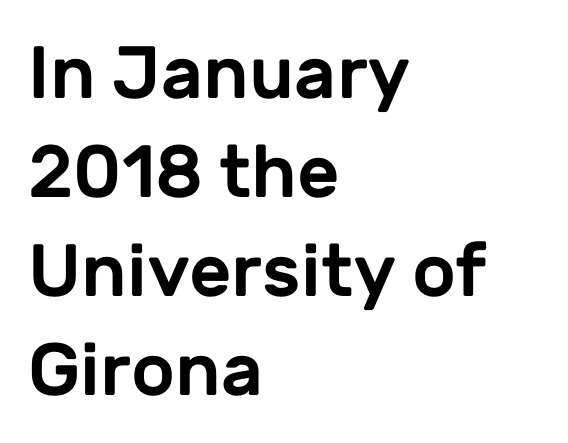
{"serif": "no", "italic": "no", "width": "normal", "stroke_contrast": "low", "x_height": "medium", "monospaced": "no", "underline": "no", "align": "left", "line_spacing": "normal", "line_spacing_ratio": 1.34, "letter_spacing": "normal", "letter_spacing_em": 0.0, "glyph_px": 74}
